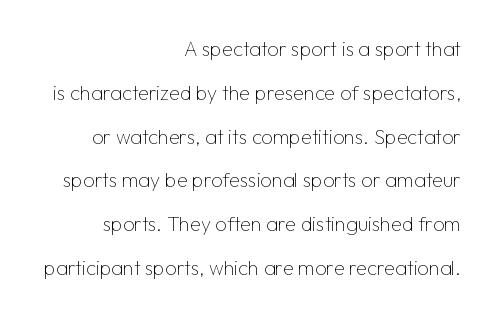
Q: Is the text bold? A: No.
Q: Is the text italic (slanted)? A: No, it is upright.
Q: Is the text underlined? A: No.
Q: How is the paragraph aligned? A: Right-aligned.
Q: Is the spacing between letters normal or unusually wide? A: Normal.
Q: Is the spacing between lines tight, normal or loose? A: Loose.
